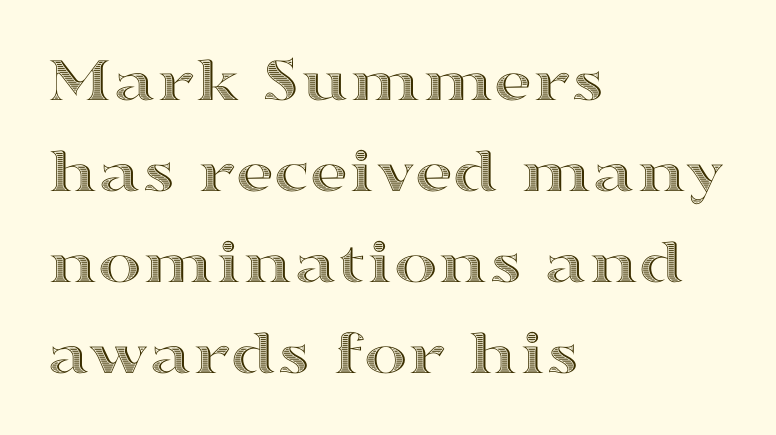
The image shows 66 px wide type, upright; set left-aligned, normal line spacing (1.38x), normal letter spacing, not underlined; a medium x-height.
